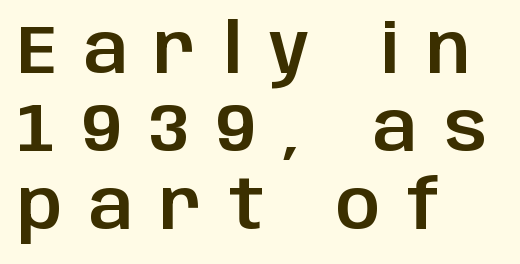
Q: Is the text italic (slanted)? A: No, it is upright.
Q: Is the typeface a serif or a sans-serif typeface? A: Sans-serif.
Q: Is the text underlined? A: No.
Q: How is the paragraph aligned? A: Left-aligned.
Q: Is the spacing between letters normal or unusually wide? A: Unusually wide.
Q: Is the spacing between lines tight, normal or loose? A: Tight.
Q: Width (condensed, normal, or wide)? A: Normal.
Q: Stroke contrast? A: Low.
Q: x-height? A: Large.
Q: Monospaced? A: No.
